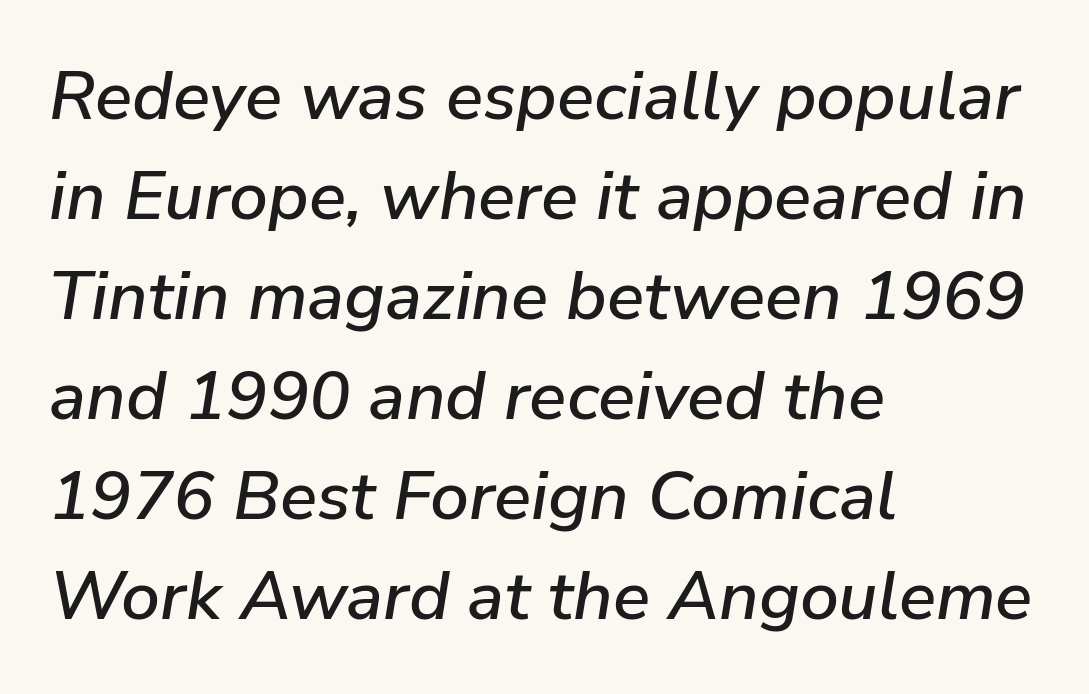
Q: Is the text italic (slanted)? A: Yes, it leans right by about 9 degrees.
Q: Is the text underlined? A: No.
Q: How is the paragraph aligned? A: Left-aligned.
Q: Is the spacing between letters normal or unusually wide? A: Normal.
Q: Is the spacing between lines tight, normal or loose? A: Normal.
Q: Width (condensed, normal, or wide)? A: Normal.
Q: Stroke contrast? A: Low.
Q: x-height? A: Medium.
Q: Monospaced? A: No.
